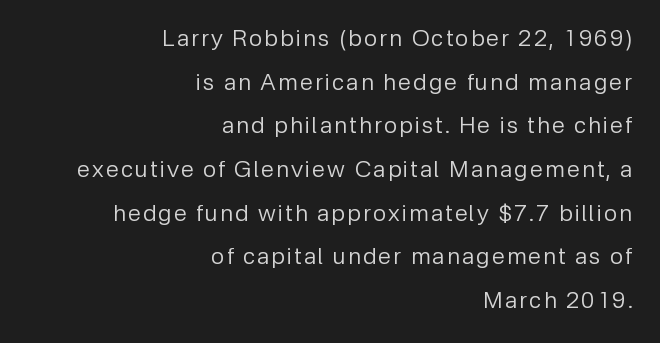
Stem width sits at or under what a default text font uses. Posture: vertical. Casual observation: everything's shoved over to the right. Underlining? Definitely not there. How would I describe the line gaps? Wide and relaxed.
